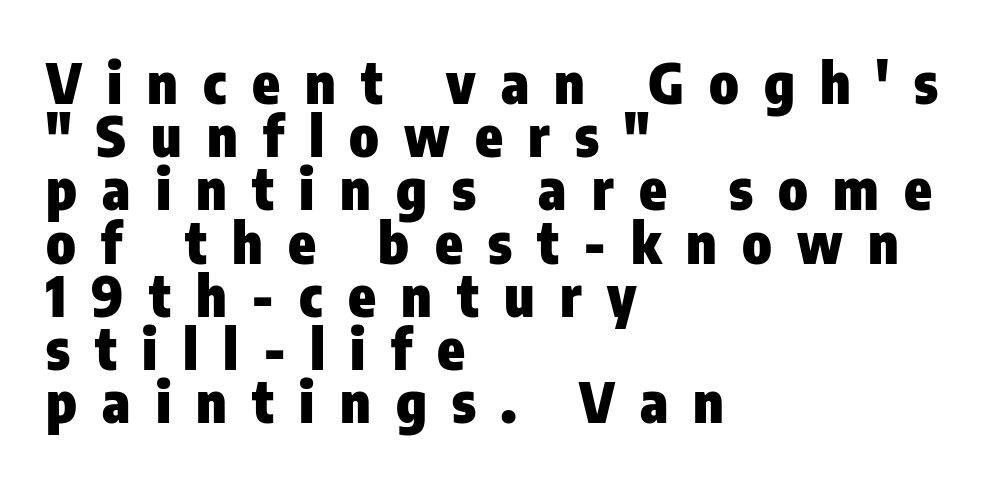
The image shows 56 px heavy, condensed sans-serif type, upright; set left-aligned, tight line spacing (0.95x), unusually wide letter spacing (+0.45 em), not underlined; low stroke contrast and a medium x-height.
